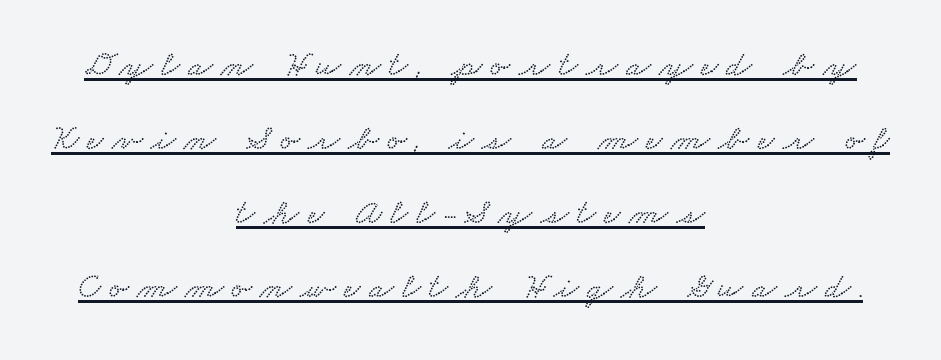
The image shows 36 px wide type; set centered, loose line spacing (2.06x), unusually wide letter spacing (+0.24 em), underlined; low stroke contrast and a small x-height.
